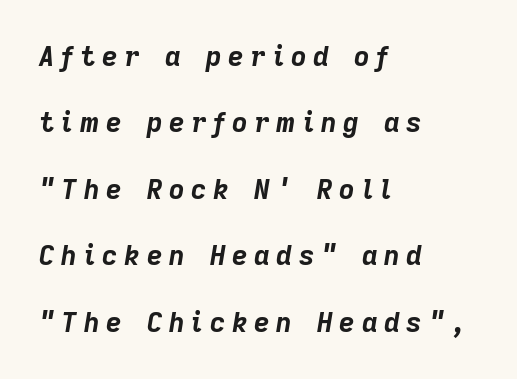
Q: Is the text bold? A: Yes.
Q: Is the text italic (slanted)? A: Yes, it leans right by about 9 degrees.
Q: Is the text underlined? A: No.
Q: How is the paragraph aligned? A: Left-aligned.
Q: Is the spacing between letters normal or unusually wide? A: Unusually wide.
Q: Is the spacing between lines tight, normal or loose? A: Loose.
